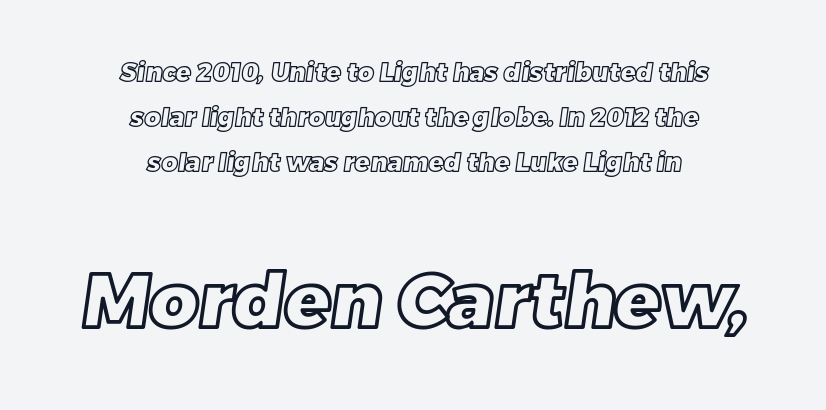
The image shows 75 px text type; set centered, line spacing 1.81x, normal letter spacing, not underlined; the second (bottom) block is 3.0x larger; a large x-height.
